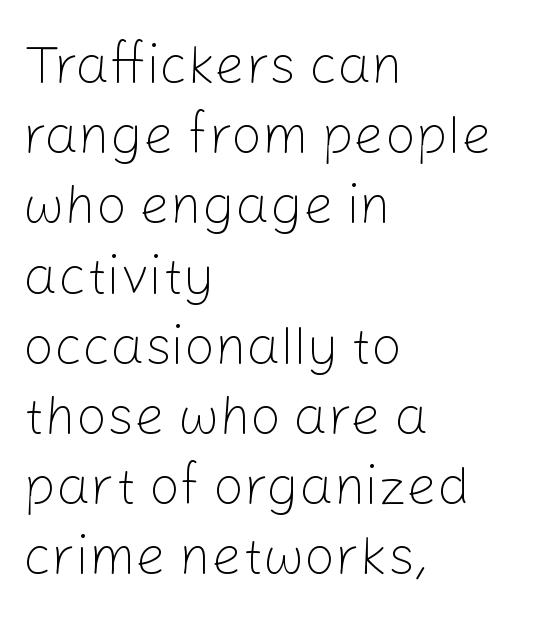
{"serif": "no", "italic": "no", "bold": "no", "weight": "light", "width": "normal", "stroke_contrast": "low", "x_height": "medium", "monospaced": "no", "underline": "no", "align": "left", "line_spacing": "normal", "line_spacing_ratio": 1.3, "letter_spacing": "normal", "letter_spacing_em": 0.0, "glyph_px": 54}
